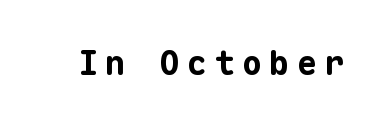
Q: Is the text bold? A: Yes.
Q: Is the text italic (slanted)? A: No, it is upright.
Q: Is the typeface a serif or a sans-serif typeface? A: Sans-serif.
Q: Is the text underlined? A: No.
Q: Is the spacing between letters normal or unusually wide? A: Unusually wide.
Q: Width (condensed, normal, or wide)? A: Normal.
Q: Stroke contrast? A: Low.
Q: x-height? A: Medium.
Q: Monospaced? A: Yes.
